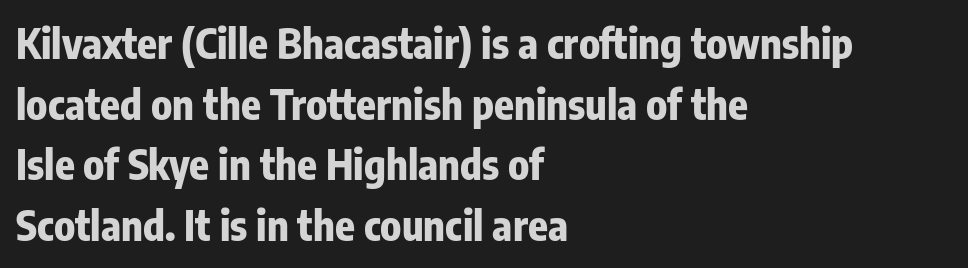
{"serif": "no", "italic": "no", "bold": "yes", "weight": "bold", "width": "condensed", "stroke_contrast": "low", "x_height": "medium", "monospaced": "no", "underline": "no", "align": "left", "line_spacing": "normal", "line_spacing_ratio": 1.48, "letter_spacing": "normal", "letter_spacing_em": 0.0, "glyph_px": 41}
